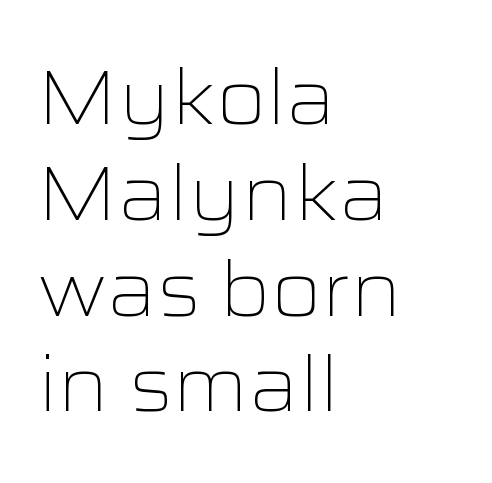
{"serif": "no", "italic": "no", "bold": "no", "weight": "light", "width": "wide", "stroke_contrast": "low", "x_height": "medium", "monospaced": "no", "underline": "no", "align": "left", "line_spacing": "normal", "line_spacing_ratio": 1.26, "letter_spacing": "normal", "letter_spacing_em": 0.0, "glyph_px": 76}
